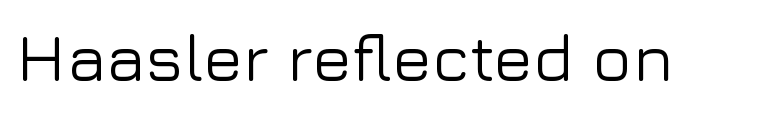
{"serif": "no", "italic": "no", "width": "normal", "stroke_contrast": "low", "x_height": "medium", "monospaced": "no", "underline": "no", "letter_spacing": "normal", "letter_spacing_em": 0.0, "glyph_px": 66}
